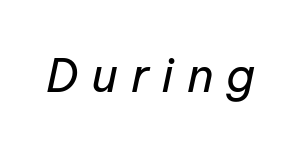
{"italic": "yes", "lean": "right", "slant_degrees": 12, "bold": "no", "weight": "regular", "width": "normal", "stroke_contrast": "low", "x_height": "medium", "monospaced": "no", "underline": "no", "letter_spacing": "wide", "letter_spacing_em": 0.28, "glyph_px": 46}
